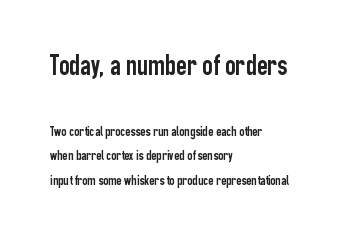
The image shows 29 px condensed sans-serif type, upright; set left-aligned, line spacing 1.75x, normal letter spacing, not underlined; the first (top) block is 2.07x larger; low stroke contrast and a medium x-height.
